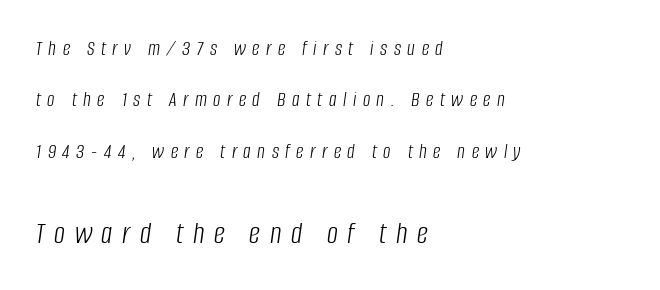
Observe the lean: these are italic letterforms. The passage shown is not underscored anywhere. Someone cranked the tracking dial way up on this one. The face used here is proportionally spaced, like ordinary book or web type. Typesetter's note — lower block bumped up in size, upper block left smaller. Compared with typical paragraphs, the rows here are farther apart.
